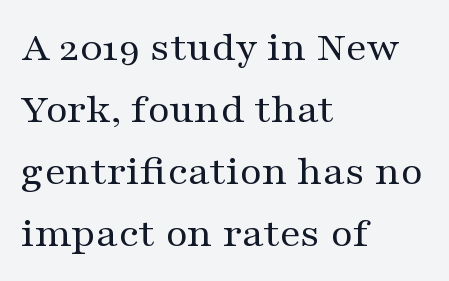
The image shows 43 px regular-weight, wide serif type, upright; set left-aligned, normal line spacing (1.44x), normal letter spacing, not underlined; medium stroke contrast and a medium x-height.
